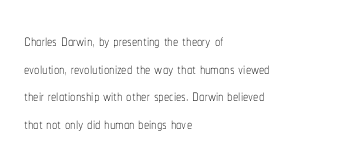
Every stem runs plumb, perpendicular to the baseline. Leftover space on each line is placed entirely after the last word. Check the space under the baseline: it is left empty. This reads as an unemphasized weight, regular at the heaviest. Caption: standard tracking, unaltered.
